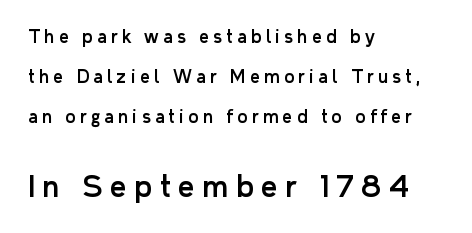
{"serif": "no", "italic": "no", "width": "normal", "stroke_contrast": "low", "x_height": "medium", "monospaced": "no", "underline": "no", "align": "left", "line_spacing": "loose", "line_spacing_ratio": 2.36, "letter_spacing": "wide", "letter_spacing_em": 0.26, "larger_block": "second", "size_ratio": 1.71, "glyph_px": 29}
